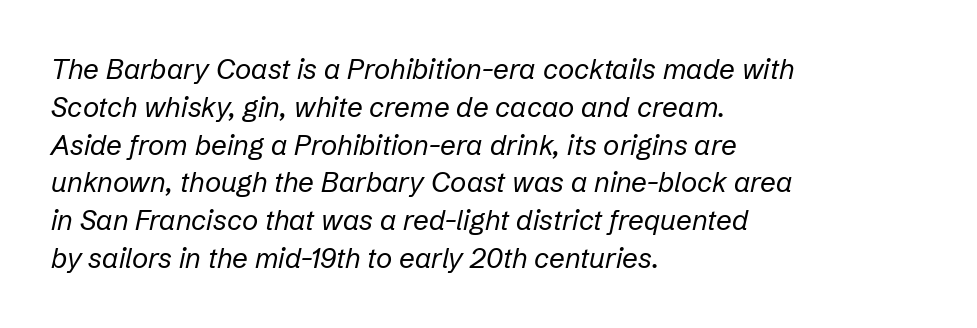
The image shows 28 px regular-weight type, italic (leaning right); set left-aligned, normal line spacing (1.35x), normal letter spacing, not underlined; low stroke contrast and a medium x-height.
